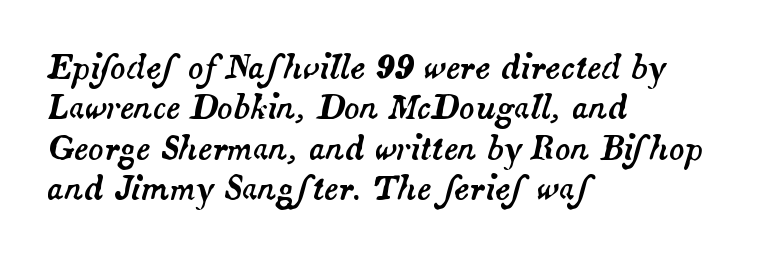
You could call the tracking neutral — neither tight nor loose. Clear beneath every line of the passage. Baseline-to-baseline distance is the conventional proportion of letter height. The paragraph has a hard left edge and a soft right edge. The letters advance in unequal steps, a hallmark of proportional type. Quick note: italic.
